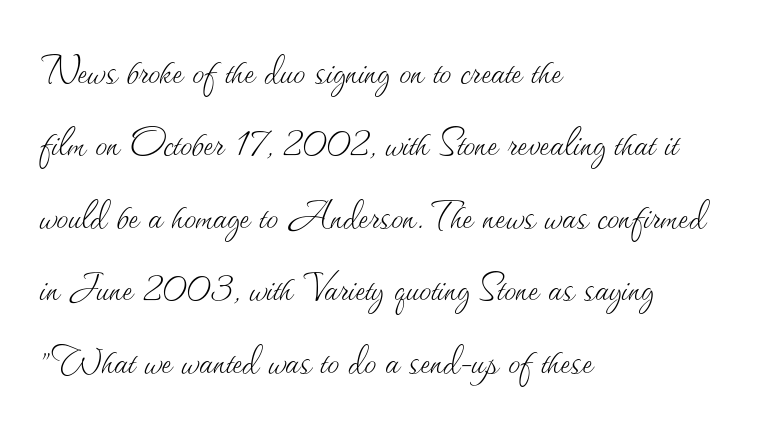
The image shows 48 px thin type; set left-aligned, normal line spacing (1.51x), normal letter spacing, not underlined; medium stroke contrast and a small x-height.
